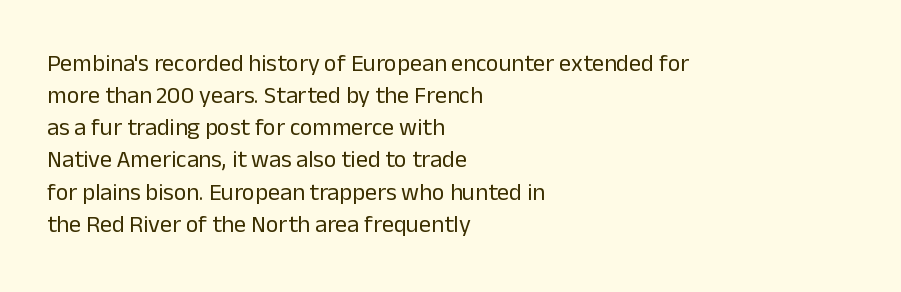
{"italic": "no", "bold": "no", "underline": "no", "align": "left", "line_spacing": "normal", "line_spacing_ratio": 1.34, "letter_spacing": "normal", "letter_spacing_em": 0.0, "glyph_px": 24}
